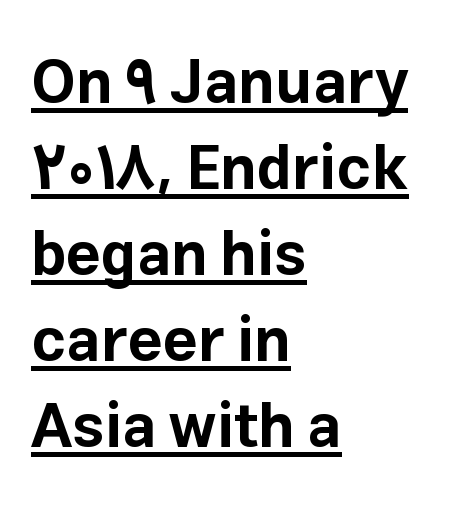
{"serif": "no", "italic": "no", "bold": "yes", "weight": "bold", "width": "normal", "stroke_contrast": "low", "x_height": "medium", "monospaced": "no", "underline": "yes", "align": "left", "line_spacing": "normal", "line_spacing_ratio": 1.41, "letter_spacing": "normal", "letter_spacing_em": 0.0, "glyph_px": 61}
